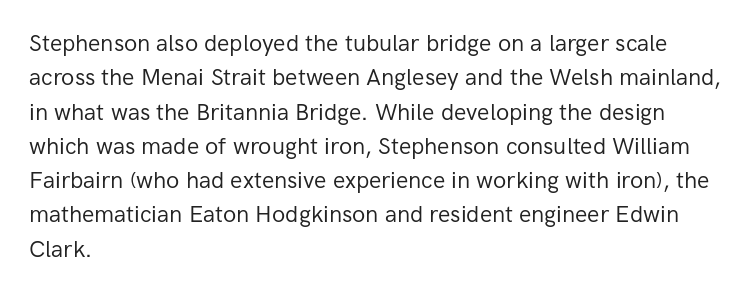
Q: Is the text bold? A: No.
Q: Is the text italic (slanted)? A: No, it is upright.
Q: Is the text underlined? A: No.
Q: How is the paragraph aligned? A: Left-aligned.
Q: Is the spacing between letters normal or unusually wide? A: Normal.
Q: Is the spacing between lines tight, normal or loose? A: Normal.
